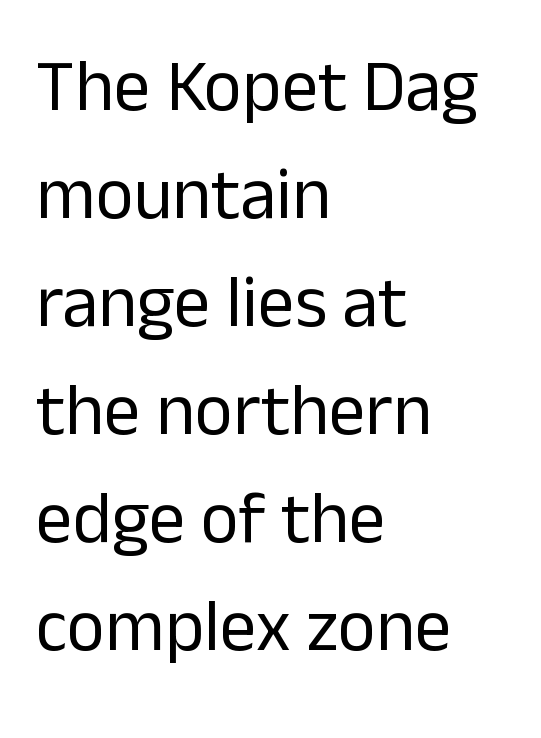
{"serif": "no", "italic": "no", "bold": "no", "weight": "regular", "width": "normal", "stroke_contrast": "low", "x_height": "medium", "monospaced": "no", "underline": "no", "align": "left", "line_spacing": "normal", "line_spacing_ratio": 1.48, "letter_spacing": "normal", "letter_spacing_em": 0.0, "glyph_px": 73}
